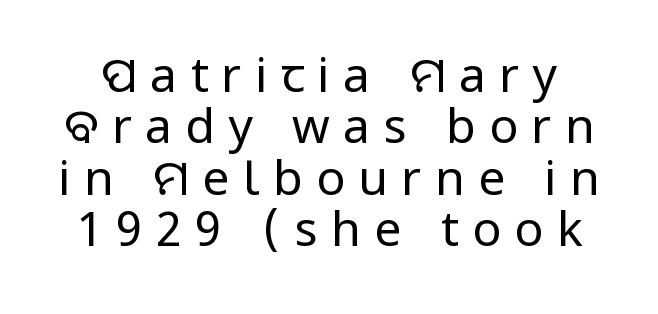
{"serif": "no", "italic": "no", "bold": "no", "weight": "regular", "width": "condensed", "stroke_contrast": "low", "underline": "no", "line_spacing": "tight", "line_spacing_ratio": 1.07, "letter_spacing": "wide", "letter_spacing_em": 0.28, "glyph_px": 48}
